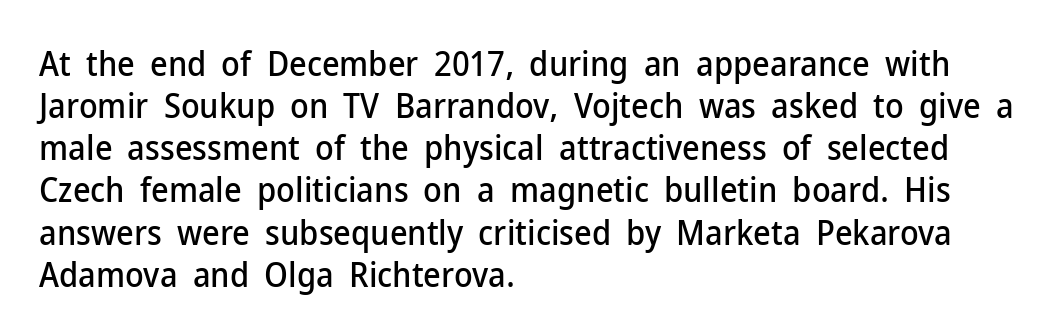
The image shows 34 px sans-serif type, upright; set left-aligned, line spacing 1.24x, normal letter spacing, not underlined; low stroke contrast and a medium x-height.
